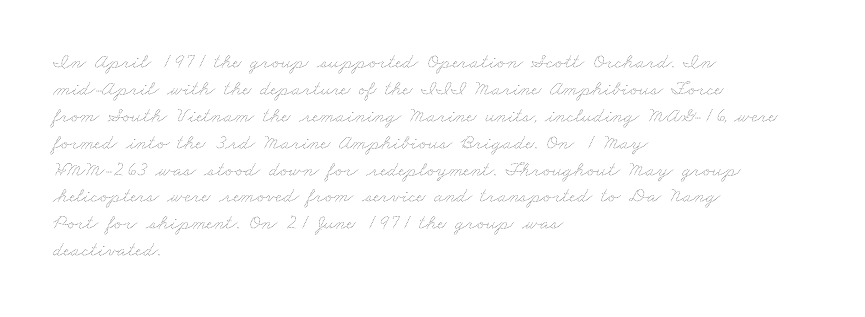
The image shows 21 px text type; set left-aligned, normal line spacing (1.28x), normal letter spacing, not underlined.
